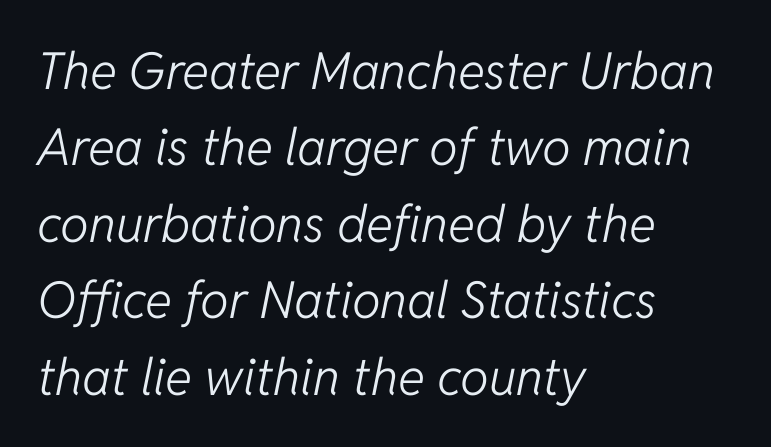
{"italic": "yes", "lean": "right", "slant_degrees": 11, "bold": "no", "weight": "light", "width": "normal", "stroke_contrast": "low", "x_height": "medium", "monospaced": "no", "underline": "no", "align": "left", "line_spacing": "normal", "line_spacing_ratio": 1.5, "letter_spacing": "normal", "letter_spacing_em": 0.0, "glyph_px": 51}
